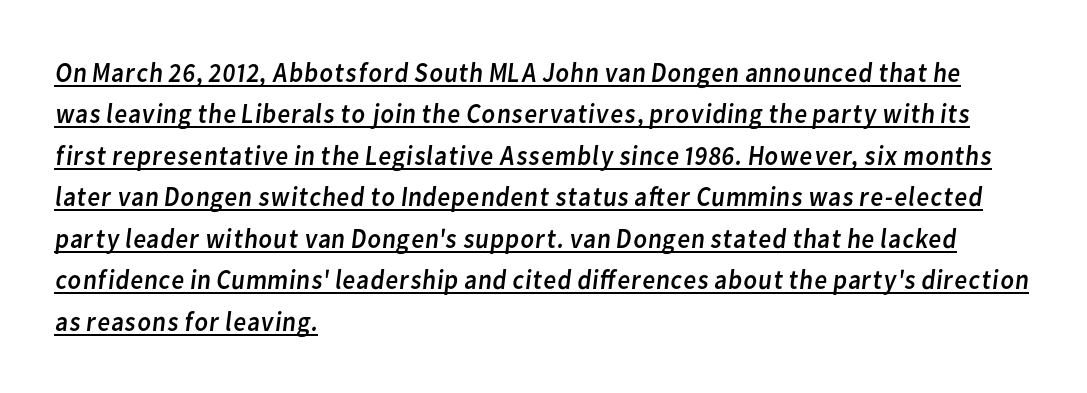
Spacing verdict: proportional, widths tailored to each character. Left-aligned paragraph, ragged on the right. Nothing heavy about these letters — not bold at all. Are there feet on the stems? There aren't — it's a sans.
